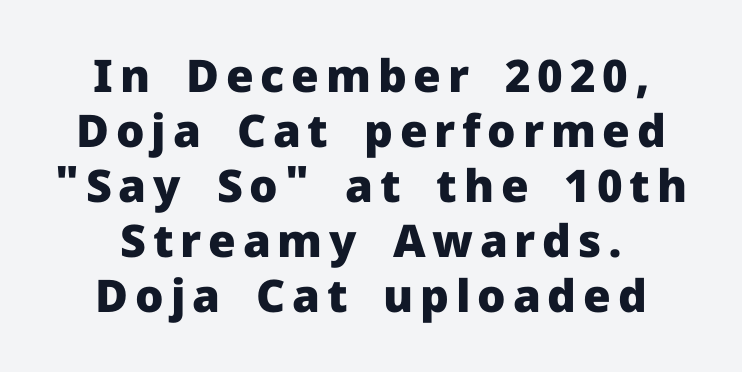
Weight check: bold — yes, fully. The gap between lines stays unmarked. A typesetter would mark this as roman, not italic. Regarding serifs, this sample does without them. Here the designer chose a conventional face with non-uniform glyph widths.
